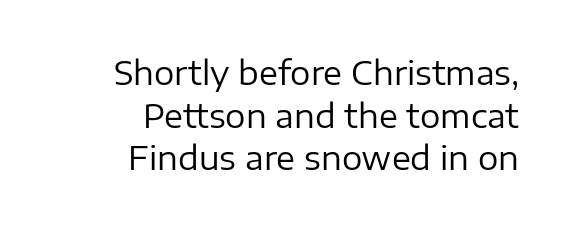
{"serif": "no", "italic": "no", "bold": "no", "weight": "regular", "width": "normal", "stroke_contrast": "low", "x_height": "medium", "monospaced": "no", "underline": "no", "align": "right", "line_spacing": "normal", "line_spacing_ratio": 1.33, "letter_spacing": "normal", "letter_spacing_em": 0.0, "glyph_px": 32}
